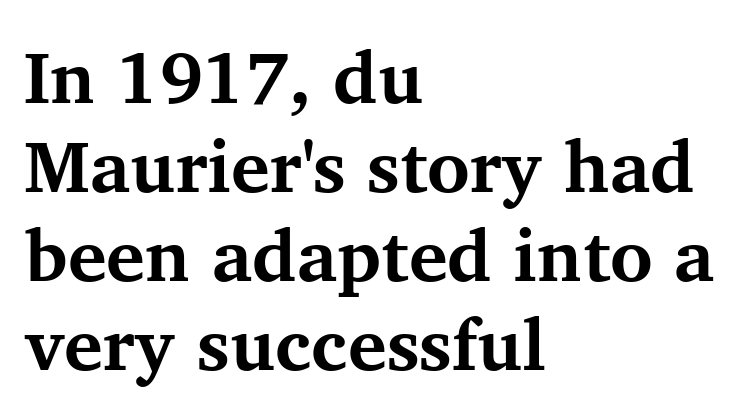
{"serif": "yes", "italic": "no", "bold": "yes", "weight": "bold", "width": "normal", "stroke_contrast": "medium", "x_height": "medium", "monospaced": "no", "underline": "no", "align": "left", "line_spacing_ratio": 1.22, "letter_spacing": "normal", "letter_spacing_em": 0.0, "glyph_px": 73}
